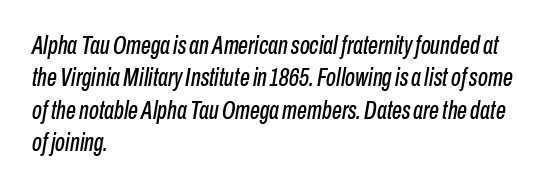
The image shows 25 px text type, italic (leaning right); set left-aligned, normal line spacing (1.3x), normal letter spacing, not underlined.
